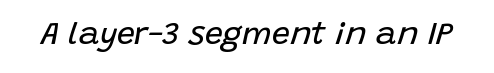
How are the letters spaced? Ordinarily, with no added tracking. Caption: face not bold, strokes unweighted. Rule under the text: the space is simply empty. Would a proofreader flag this as italicized? Yes. Looks like regular typesetting: each glyph gets only the width it needs.
